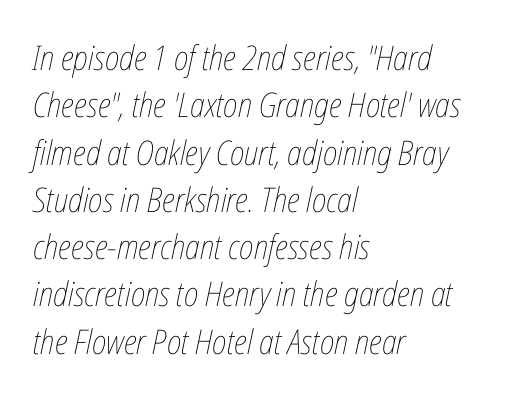
Q: Is the text bold? A: No.
Q: Is the text italic (slanted)? A: Yes, it leans right by about 12 degrees.
Q: Is the text underlined? A: No.
Q: How is the paragraph aligned? A: Left-aligned.
Q: Is the spacing between letters normal or unusually wide? A: Normal.
Q: Is the spacing between lines tight, normal or loose? A: Normal.
Q: Width (condensed, normal, or wide)? A: Condensed.
Q: Stroke contrast? A: Low.
Q: x-height? A: Medium.
Q: Monospaced? A: No.
